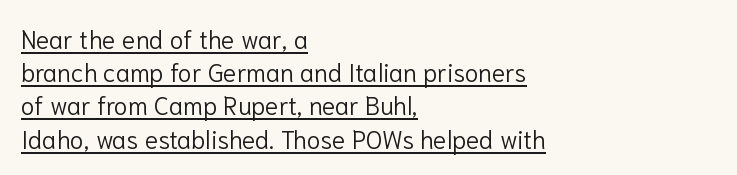
{"italic": "no", "bold": "no", "underline": "yes", "align": "left", "line_spacing": "normal", "line_spacing_ratio": 1.33, "letter_spacing": "normal", "letter_spacing_em": 0.0, "glyph_px": 25}
